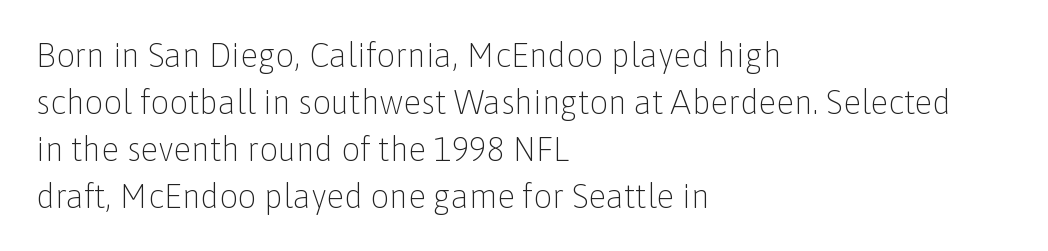
Q: Is the text bold? A: No.
Q: Is the text italic (slanted)? A: No, it is upright.
Q: Is the typeface a serif or a sans-serif typeface? A: Sans-serif.
Q: Is the text underlined? A: No.
Q: How is the paragraph aligned? A: Left-aligned.
Q: Is the spacing between letters normal or unusually wide? A: Normal.
Q: Is the spacing between lines tight, normal or loose? A: Normal.
Q: Width (condensed, normal, or wide)? A: Normal.
Q: Stroke contrast? A: Low.
Q: x-height? A: Medium.
Q: Monospaced? A: No.
